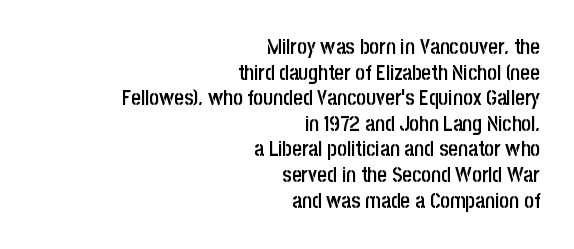
Check under the words: just untouched page. Default kerning and tracking; the words read as compact shapes. All the whitespace from short lines collects on the left. A somewhat darkened texture: the type is semibold rather than bold. These lines were composed using upright roman letters.
